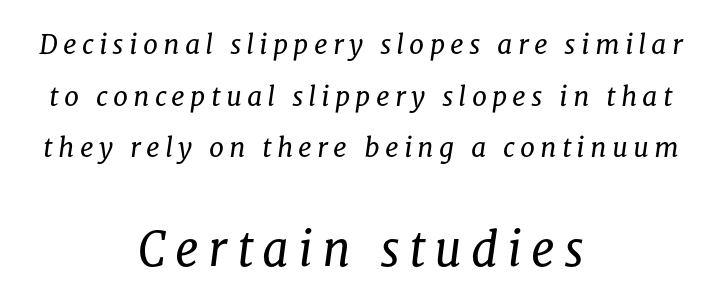
The weight tops out at a normal text grade. Type without underlining. The type family on display is of the serif kind. In terms of leading, this rendering errs on the spacious side. Spacing verdict: proportional, widths tailored to each character. The letters are slanted; this is an italic face.
